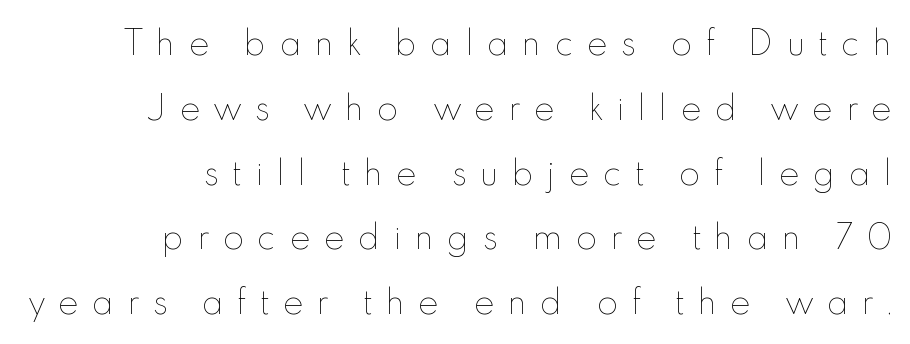
The image shows 31 px thin type, upright; set right-aligned, loose line spacing (2.09x), unusually wide letter spacing (+0.44 em), not underlined; a small x-height.
